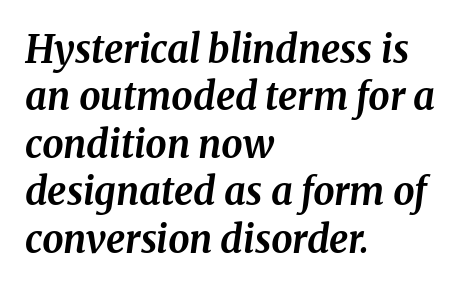
Q: Is the text bold? A: Yes.
Q: Is the text italic (slanted)? A: Yes, it leans right by about 8 degrees.
Q: Is the typeface a serif or a sans-serif typeface? A: Serif.
Q: Is the text underlined? A: No.
Q: How is the paragraph aligned? A: Left-aligned.
Q: Is the spacing between letters normal or unusually wide? A: Normal.
Q: Is the spacing between lines tight, normal or loose? A: Normal.
Q: Width (condensed, normal, or wide)? A: Normal.
Q: Stroke contrast? A: Medium.
Q: x-height? A: Medium.
Q: Monospaced? A: No.
